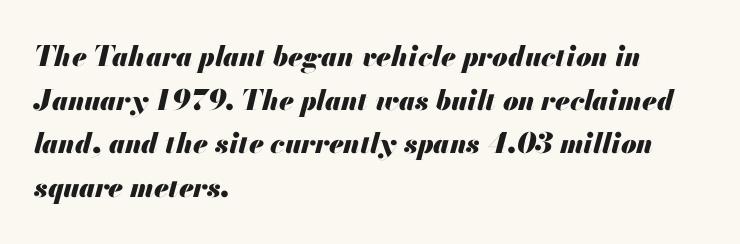
{"italic": "yes", "lean": "right", "slant_degrees": 13, "bold": "yes", "weight": "heavy", "width": "normal", "stroke_contrast": "medium", "x_height": "small", "monospaced": "no", "underline": "no", "align": "left", "line_spacing": "normal", "line_spacing_ratio": 1.56, "letter_spacing": "normal", "letter_spacing_em": 0.0, "glyph_px": 28}
